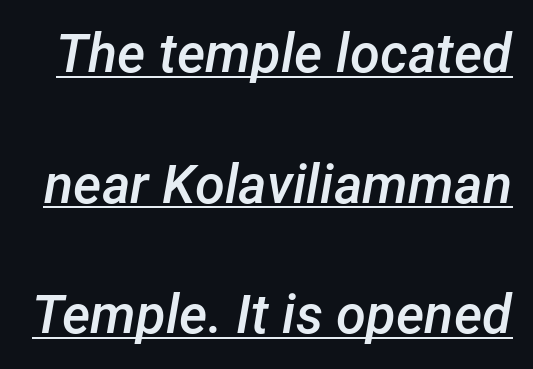
The image shows 54 px semibold type, italic (leaning right); set loose line spacing (2.42x), normal letter spacing, underlined; low stroke contrast and a medium x-height.
